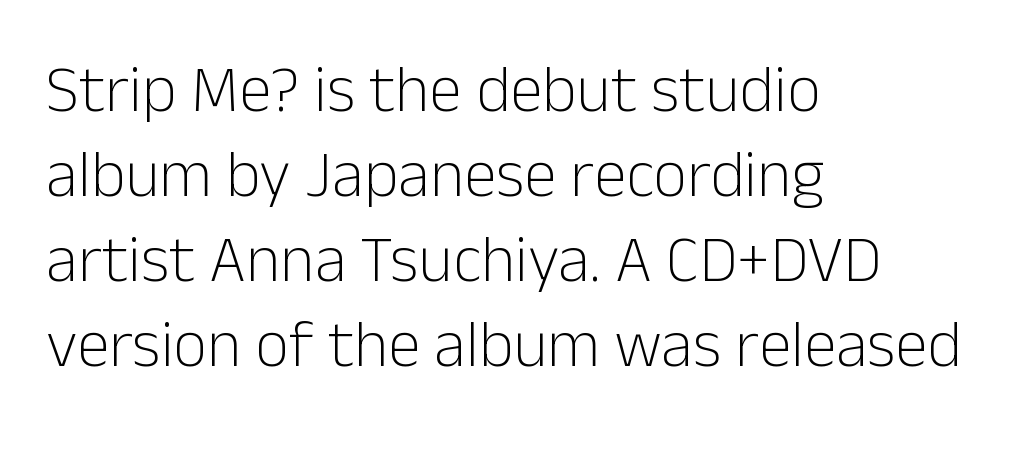
{"serif": "no", "italic": "no", "bold": "no", "weight": "light", "width": "normal", "stroke_contrast": "low", "x_height": "medium", "monospaced": "no", "underline": "no", "align": "left", "line_spacing": "normal", "line_spacing_ratio": 1.29, "letter_spacing": "normal", "letter_spacing_em": 0.0, "glyph_px": 66}
